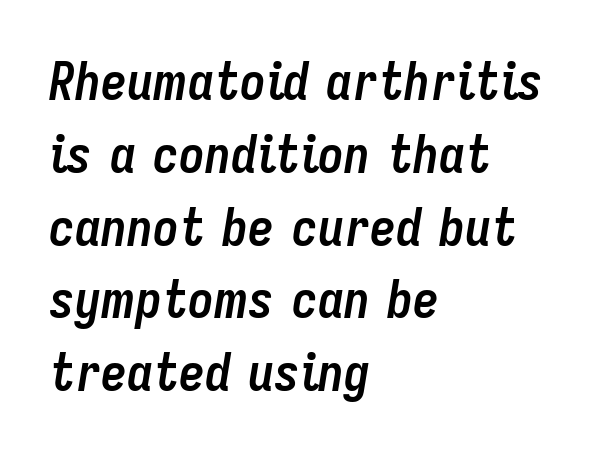
The image shows 52 px semibold, condensed type, italic (leaning right); set left-aligned, normal line spacing (1.4x), normal letter spacing, not underlined; low stroke contrast and a medium x-height.
